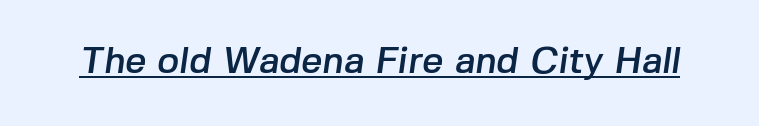
{"serif": "no", "width": "normal", "stroke_contrast": "low", "x_height": "medium", "monospaced": "no", "underline": "yes", "letter_spacing": "normal", "letter_spacing_em": 0.0, "glyph_px": 37}
